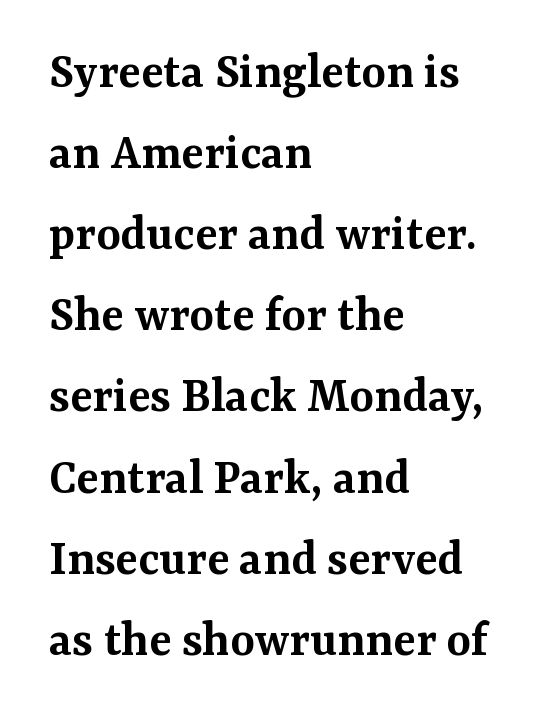
Q: Is the text bold? A: Semi-bold.
Q: Is the text italic (slanted)? A: No, it is upright.
Q: Is the typeface a serif or a sans-serif typeface? A: Serif.
Q: Is the text underlined? A: No.
Q: How is the paragraph aligned? A: Left-aligned.
Q: Is the spacing between letters normal or unusually wide? A: Normal.
Q: Is the spacing between lines tight, normal or loose? A: Normal.
Q: Width (condensed, normal, or wide)? A: Normal.
Q: Stroke contrast? A: Medium.
Q: x-height? A: Medium.
Q: Monospaced? A: No.
